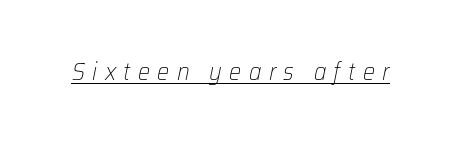
Q: Is the text bold? A: No.
Q: Is the text italic (slanted)? A: Yes, it leans right by about 12 degrees.
Q: Is the text underlined? A: Yes.
Q: Is the spacing between letters normal or unusually wide? A: Unusually wide.
